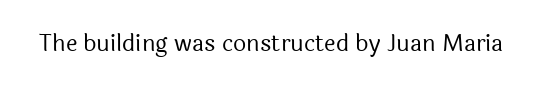
The image shows 23 px text type, upright; set normal letter spacing, not underlined.
